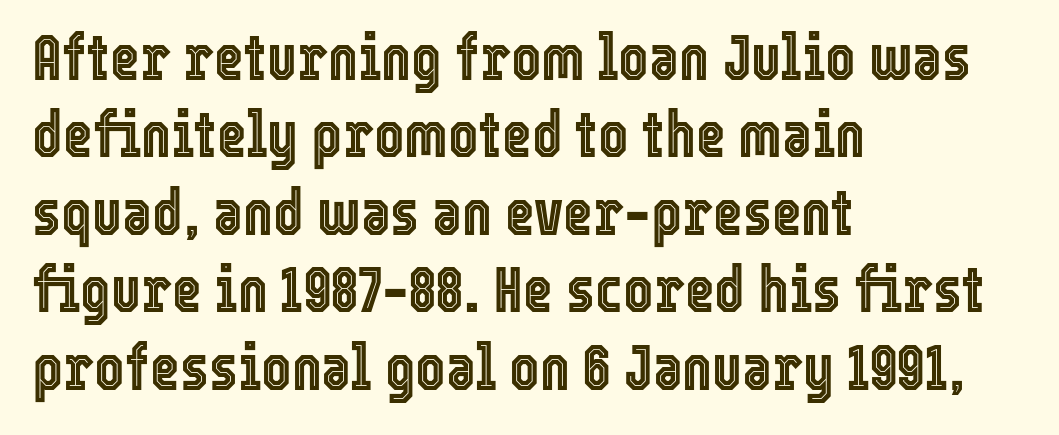
{"italic": "no", "width": "condensed", "x_height": "medium", "monospaced": "no", "underline": "no", "align": "left", "line_spacing_ratio": 1.21, "letter_spacing": "normal", "letter_spacing_em": 0.0, "glyph_px": 64}
